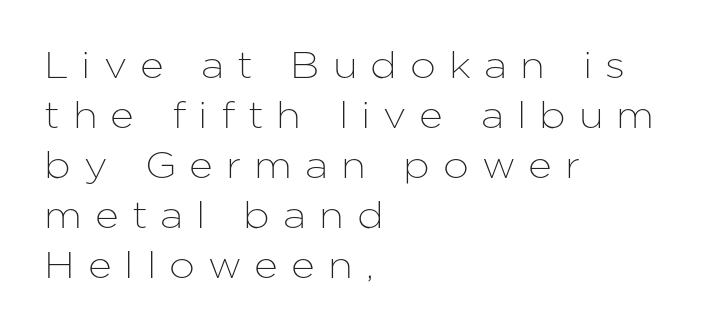
{"serif": "no", "italic": "no", "width": "normal", "stroke_contrast": "low", "x_height": "medium", "monospaced": "no", "underline": "no", "align": "left", "line_spacing": "normal", "line_spacing_ratio": 1.35, "letter_spacing": "wide", "letter_spacing_em": 0.35, "glyph_px": 37}
